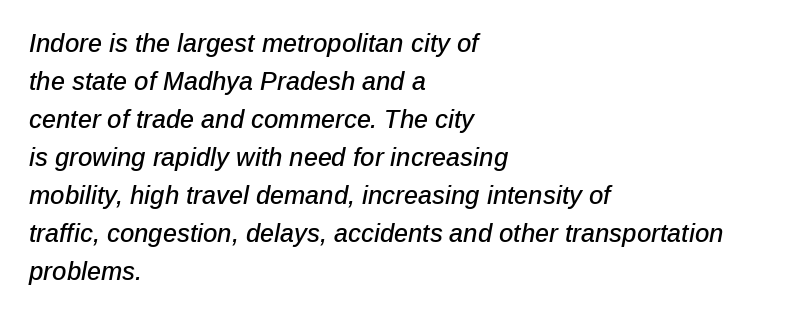
This block has exactly the height ordinary leading produces. Does extra space separate the letters? No, they use regular spacing. All the whitespace from short lines collects on the right. When letters slant like this, we call the style italic. This rendering features lettering with no underline.
